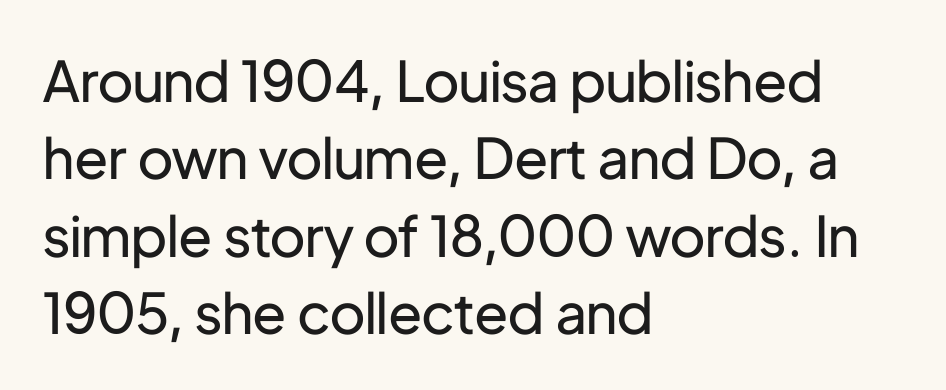
{"serif": "no", "italic": "no", "bold": "no", "weight": "regular", "width": "normal", "stroke_contrast": "low", "x_height": "medium", "monospaced": "no", "underline": "no", "align": "left", "line_spacing": "normal", "line_spacing_ratio": 1.38, "letter_spacing": "normal", "letter_spacing_em": 0.0, "glyph_px": 56}
